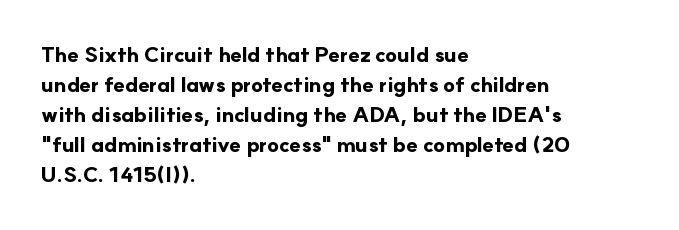
{"italic": "no", "bold": "yes", "underline": "no", "align": "left", "line_spacing": "normal", "line_spacing_ratio": 1.43, "letter_spacing": "normal", "letter_spacing_em": 0.0, "glyph_px": 21}
